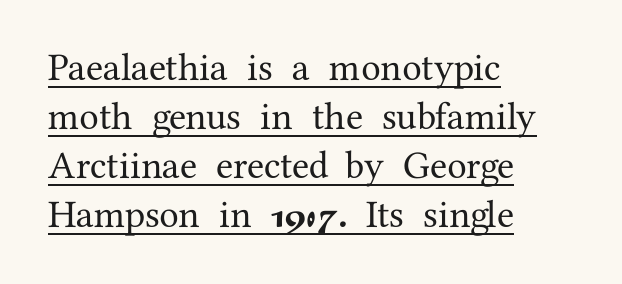
The image shows 39 px serif type, upright; set left-aligned, normal line spacing (1.26x), normal letter spacing, underlined; medium stroke contrast and a medium x-height.
